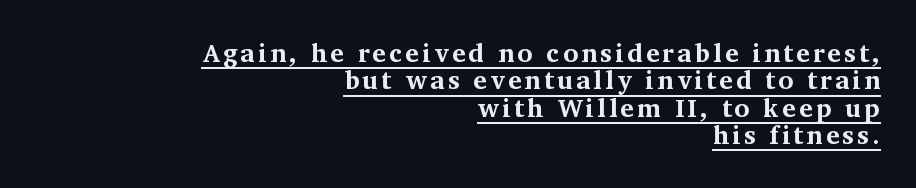
Caption: multi-line text, flush right, ragged left. Is the type bold? Yes — the strokes are clearly thick and heavy. This is roman type, the default non-slanted kind. Underlined type. Does the leading feel generous? Not at all — it's pinched.
